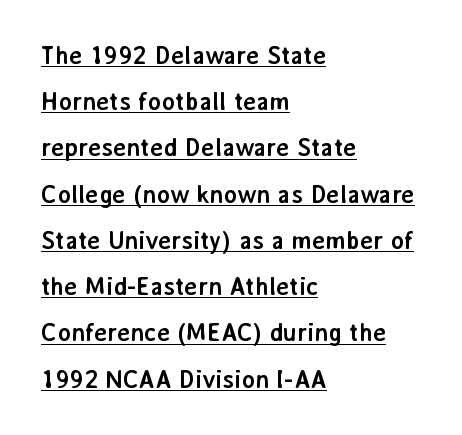
Q: Is the text bold? A: Yes.
Q: Is the text italic (slanted)? A: No, it is upright.
Q: Is the text underlined? A: Yes.
Q: How is the paragraph aligned? A: Left-aligned.
Q: Is the spacing between letters normal or unusually wide? A: Normal.
